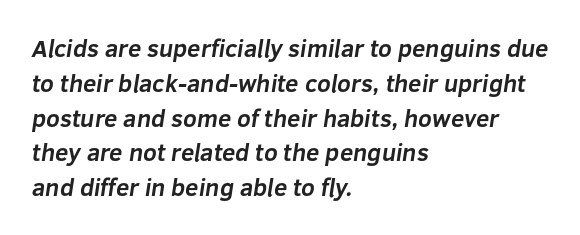
The image shows 24 px bold type; set left-aligned, normal line spacing (1.45x), normal letter spacing, not underlined.
